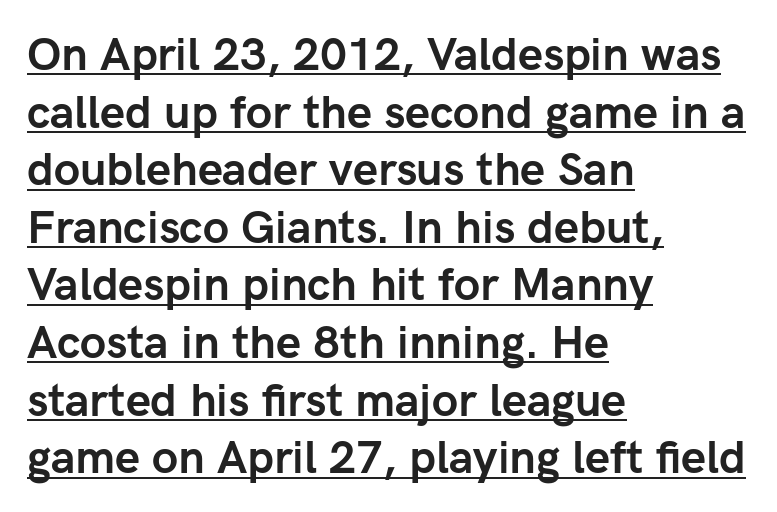
Stroke terminals: plain, sans-serif. Varying glyph widths throughout — classic text-font behaviour. Do the letters lean? They stand straight. The face used here appears with an underline applied. This rendering uses left alignment, leaving the right contour irregular. The glyphs have the mass of a bold cut.
